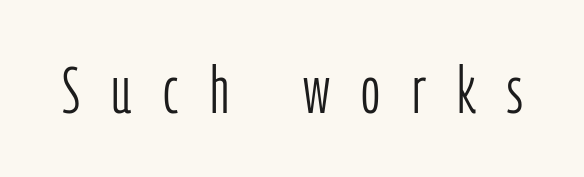
{"serif": "no", "italic": "no", "bold": "no", "weight": "light", "width": "condensed", "stroke_contrast": "low", "x_height": "medium", "monospaced": "no", "underline": "no", "letter_spacing": "wide", "letter_spacing_em": 0.48, "glyph_px": 66}
